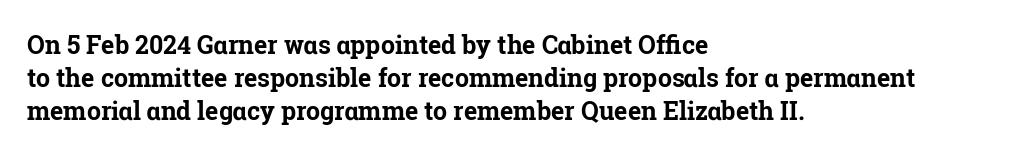
A full-strength bold gives these letters their thick strokes. The gaps between neighbouring characters are ordinary and unremarkable. The lines sit at an ordinary, default distance from one another. Descender tails drop into unmarked territory.
